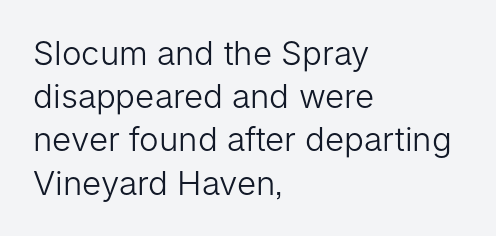
Q: Is the text bold? A: No.
Q: Is the text italic (slanted)? A: No, it is upright.
Q: Is the typeface a serif or a sans-serif typeface? A: Sans-serif.
Q: Is the text underlined? A: No.
Q: How is the paragraph aligned? A: Left-aligned.
Q: Is the spacing between letters normal or unusually wide? A: Normal.
Q: Is the spacing between lines tight, normal or loose? A: Normal.
Q: Width (condensed, normal, or wide)? A: Normal.
Q: Stroke contrast? A: Low.
Q: x-height? A: Medium.
Q: Monospaced? A: No.
